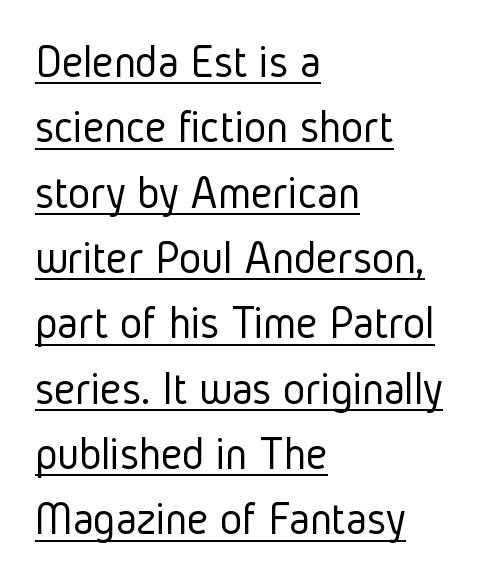
The weight tops out at a normal text grade. Typeset ragged right — the left edge is the straight one. You could call the tracking neutral — neither tight nor loose. A rule runs beneath these lines of type. Does the lettering tilt? It doesn't — this is upright.
